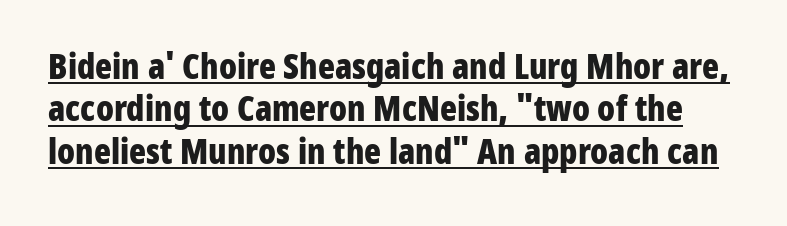
Q: Is the text bold? A: Yes.
Q: Is the text italic (slanted)? A: No, it is upright.
Q: Is the typeface a serif or a sans-serif typeface? A: Sans-serif.
Q: Is the text underlined? A: Yes.
Q: Is the spacing between letters normal or unusually wide? A: Normal.
Q: Width (condensed, normal, or wide)? A: Condensed.
Q: Stroke contrast? A: Low.
Q: x-height? A: Medium.
Q: Monospaced? A: No.
